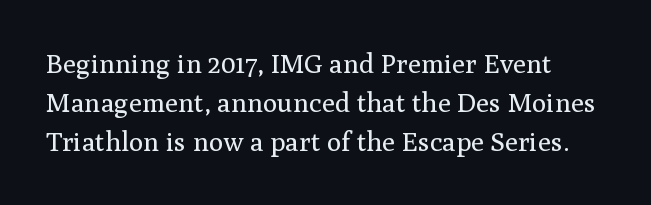
The image shows 27 px text type, upright; set normal line spacing (1.45x), normal letter spacing, not underlined.
